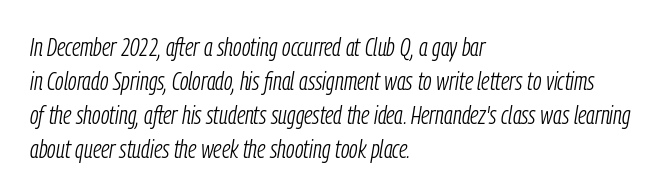
Q: Is the text bold? A: No.
Q: Is the text italic (slanted)? A: Yes, it leans right by about 9 degrees.
Q: Is the text underlined? A: No.
Q: How is the paragraph aligned? A: Left-aligned.
Q: Is the spacing between letters normal or unusually wide? A: Normal.
Q: Is the spacing between lines tight, normal or loose? A: Normal.
